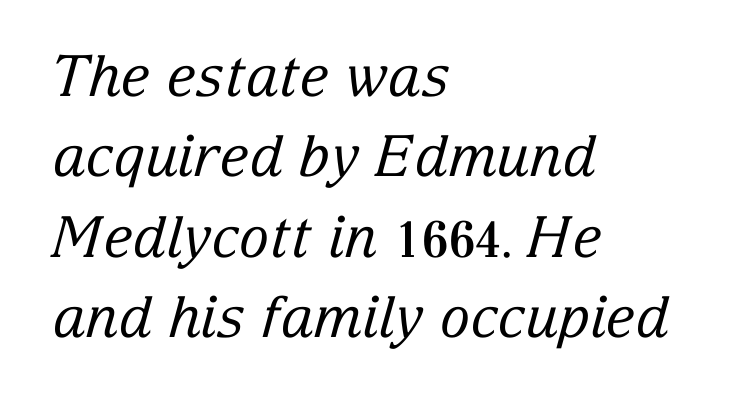
The letters look calm and open, with moderate or lighter stems. Words appear dense and cohesive because spacing is normal. Would a proofreader flag this as italicized? Yes. These lines are set flush left with a ragged right edge.
